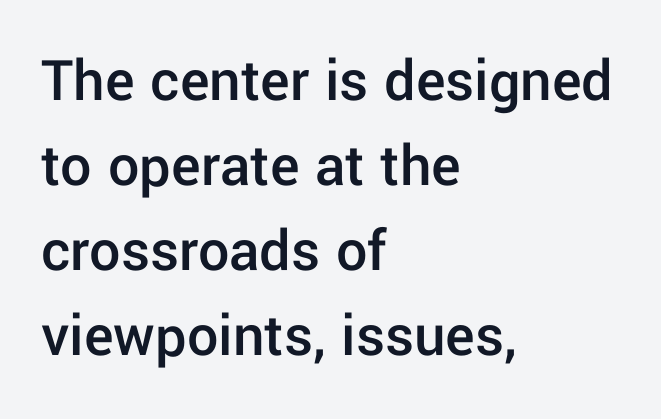
The image shows 62 px semibold sans-serif type, upright; set left-aligned, normal line spacing (1.37x), normal letter spacing, not underlined; low stroke contrast and a medium x-height.
